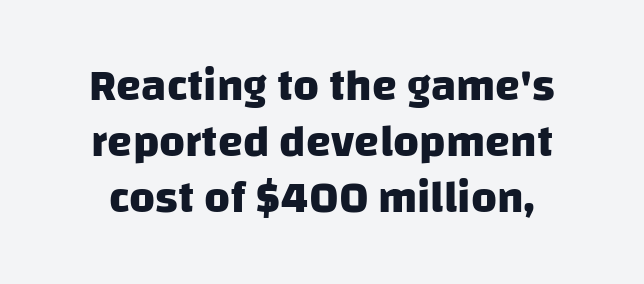
Observe the ordinary spacing: letters are neighbours, not strangers. This sample has the flowing, uneven cadence of proportional lettering. How heavy is the stroke? Heavy — this is a bold. Is this a sans? Yes — the strokes have no serifs. The passage shown is not underscored anywhere. This sample is center-justified, so both line endings float freely.
